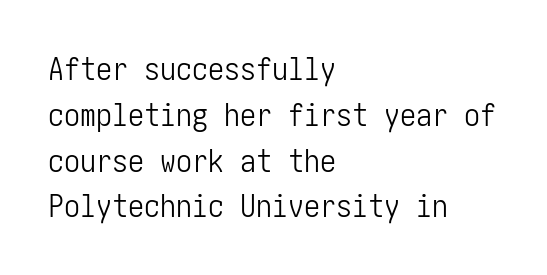
Q: Is the text bold? A: No.
Q: Is the text italic (slanted)? A: No, it is upright.
Q: Is the typeface a serif or a sans-serif typeface? A: Sans-serif.
Q: Is the text underlined? A: No.
Q: How is the paragraph aligned? A: Left-aligned.
Q: Is the spacing between letters normal or unusually wide? A: Normal.
Q: Is the spacing between lines tight, normal or loose? A: Normal.
Q: Width (condensed, normal, or wide)? A: Condensed.
Q: Stroke contrast? A: Low.
Q: x-height? A: Medium.
